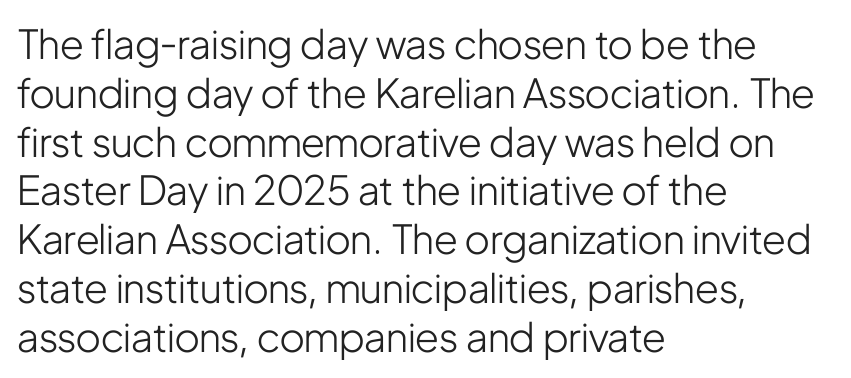
The image shows 40 px light, condensed sans-serif type, upright; set left-aligned, line spacing 1.22x, normal letter spacing, not underlined; low stroke contrast and a medium x-height.
